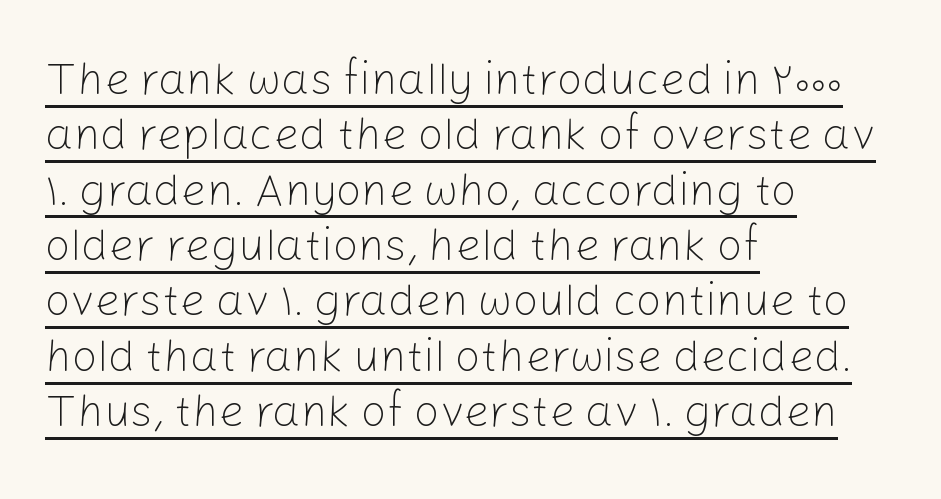
Stem width sits at or under what a default text font uses. The lines are quadded left. Italic: no, the glyphs are upright roman. The passage shown is typed in a proportional face where columns would drift. Between one letter and the next there's only the usual sliver of space. I'd call this a sans setting — the letters go barefoot.
